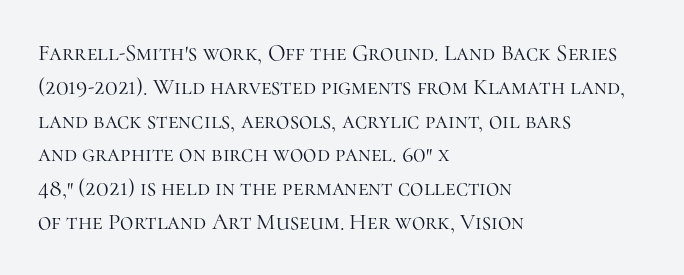
Just letters on the line, the space beneath them empty. Evenly set lines give the paragraph a standard silhouette. Heft: none added — not bold. Notice how the passage keeps a crisp vertical edge on the left only. No extra tracking has been applied to these lines. A roman cut, with each character standing at attention.
